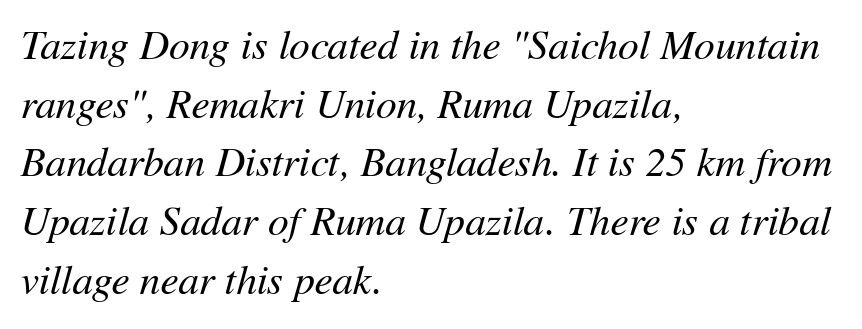
Compared with a typical body face, this is equally light or lighter still. Italic: yes, the glyphs are oblique. Notice how the passage keeps a crisp vertical edge on the left only. Spacing verdict: proportional, widths tailored to each character. The line texture is even and compact thanks to regular tracking. Underline: absent.
